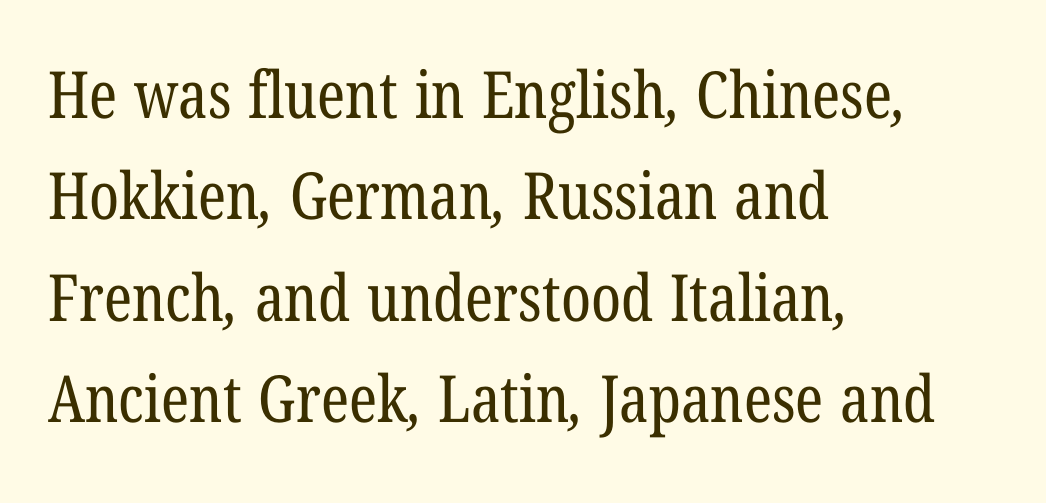
Q: Is the text bold? A: No.
Q: Is the typeface a serif or a sans-serif typeface? A: Serif.
Q: Is the text underlined? A: No.
Q: How is the paragraph aligned? A: Left-aligned.
Q: Is the spacing between letters normal or unusually wide? A: Normal.
Q: Is the spacing between lines tight, normal or loose? A: Normal.
Q: Width (condensed, normal, or wide)? A: Condensed.
Q: Stroke contrast? A: Low.
Q: x-height? A: Medium.
Q: Monospaced? A: No.
